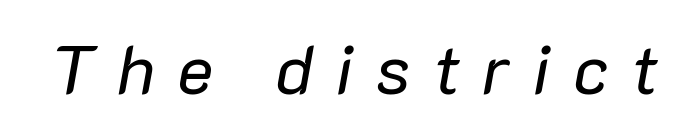
The image shows 69 px regular-weight type, italic (leaning right); set unusually wide letter spacing (+0.32 em), not underlined; low stroke contrast and a medium x-height.
